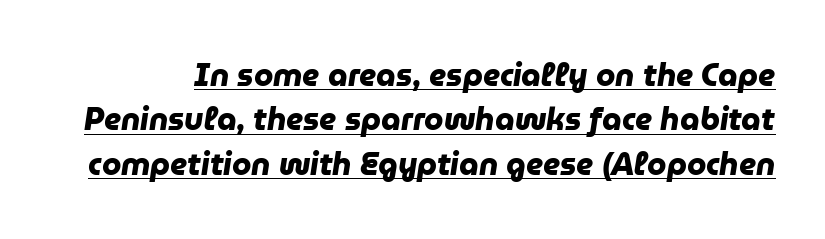
{"serif": "no", "bold": "yes", "weight": "heavy", "width": "normal", "stroke_contrast": "low", "x_height": "medium", "monospaced": "no", "underline": "yes", "line_spacing": "normal", "line_spacing_ratio": 1.43, "letter_spacing": "normal", "letter_spacing_em": 0.0, "glyph_px": 31}
